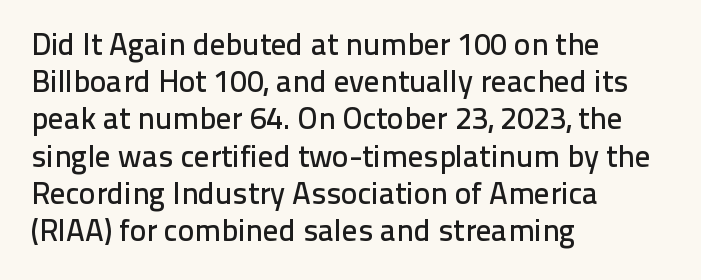
The image shows 31 px sans-serif type, upright; set left-aligned, line spacing 1.2x, normal letter spacing, not underlined; low stroke contrast and a medium x-height.
